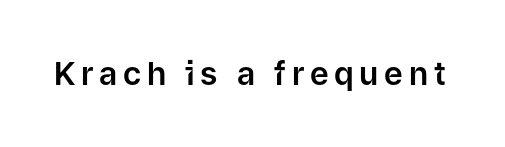
Q: Is the text italic (slanted)? A: No, it is upright.
Q: Is the typeface a serif or a sans-serif typeface? A: Sans-serif.
Q: Is the text underlined? A: No.
Q: Width (condensed, normal, or wide)? A: Normal.
Q: Stroke contrast? A: Low.
Q: x-height? A: Medium.
Q: Monospaced? A: No.
